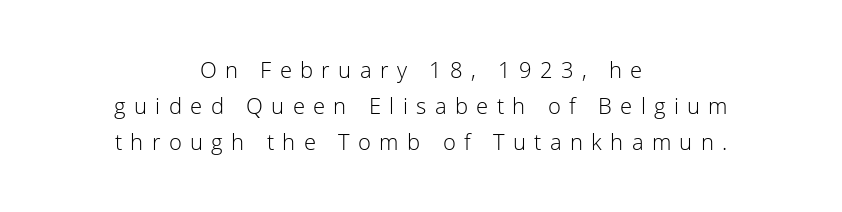
The image shows 22 px text type, upright; set centered, normal line spacing (1.64x), unusually wide letter spacing (+0.38 em), not underlined.
